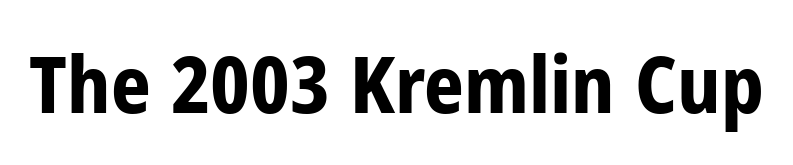
The image shows 78 px bold, condensed sans-serif type, upright; set normal letter spacing, not underlined; low stroke contrast and a medium x-height.
